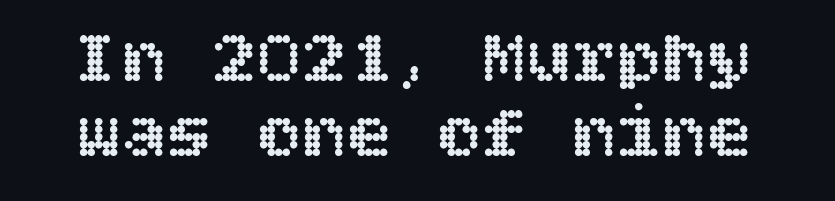
The image shows 75 px text type, upright; set centered, tight line spacing (1.0x), normal letter spacing, not underlined; a large x-height.
